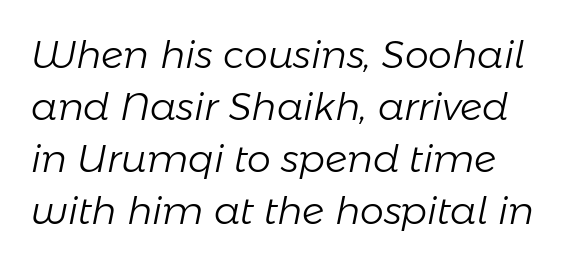
{"italic": "yes", "lean": "right", "slant_degrees": 11, "bold": "no", "weight": "light", "width": "normal", "stroke_contrast": "low", "x_height": "medium", "monospaced": "no", "underline": "no", "line_spacing": "normal", "line_spacing_ratio": 1.37, "letter_spacing": "normal", "letter_spacing_em": 0.0, "glyph_px": 38}
